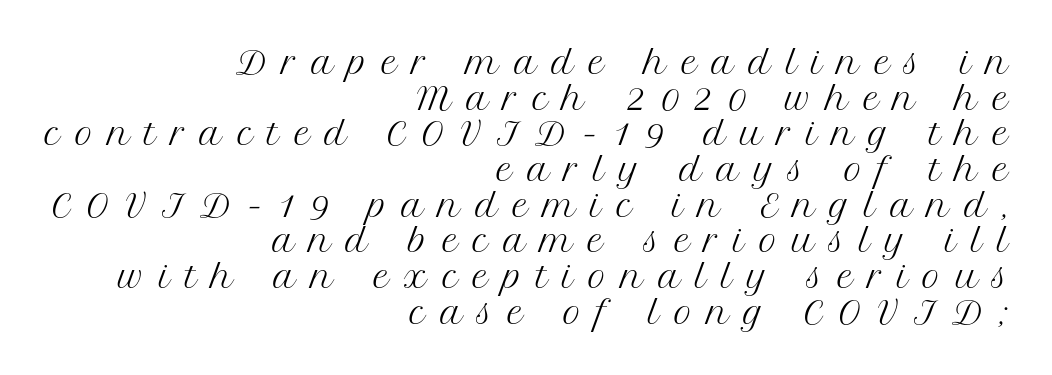
Weight: regular or lighter. One glance says dense: line gaps are narrower than usual. The specimen omits any rule beneath the text block's lines. The letterforms stand isolated, each surrounded by extra space. Right-aligned paragraph, ragged on the left.
